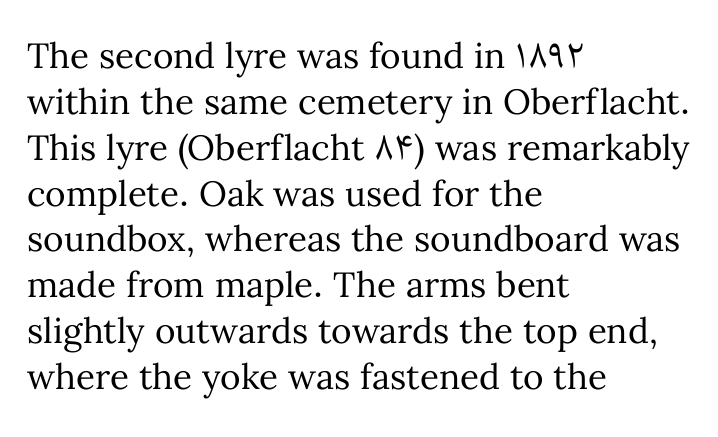
Is the letter spacing exaggerated? No — it looks like the ordinary default. The glyphs are unaccompanied by any horizontal stroke below them. The strokes carry an ordinary text weight at most. Each new line begins a customary step beneath the previous one. The face used here is proportionally spaced, like ordinary book or web type. Do the letters lean? They stand straight.
